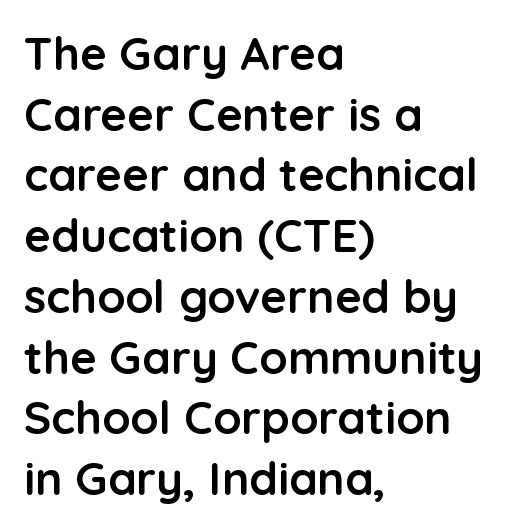
{"serif": "no", "italic": "no", "bold": "yes", "weight": "semibold", "width": "normal", "stroke_contrast": "low", "x_height": "medium", "monospaced": "no", "underline": "no", "align": "left", "line_spacing": "normal", "line_spacing_ratio": 1.32, "letter_spacing": "normal", "letter_spacing_em": 0.0, "glyph_px": 46}
